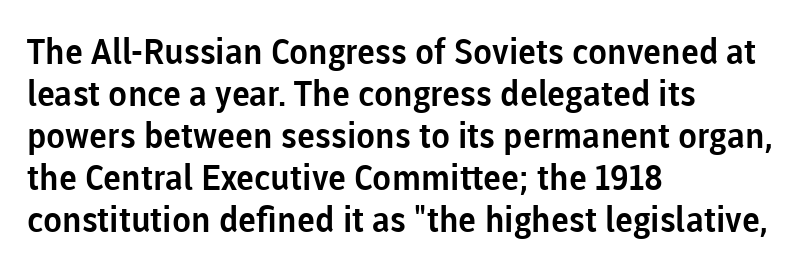
{"serif": "no", "italic": "no", "width": "normal", "stroke_contrast": "low", "x_height": "medium", "monospaced": "no", "underline": "no", "align": "left", "line_spacing_ratio": 1.2, "letter_spacing": "normal", "letter_spacing_em": 0.0, "glyph_px": 35}
